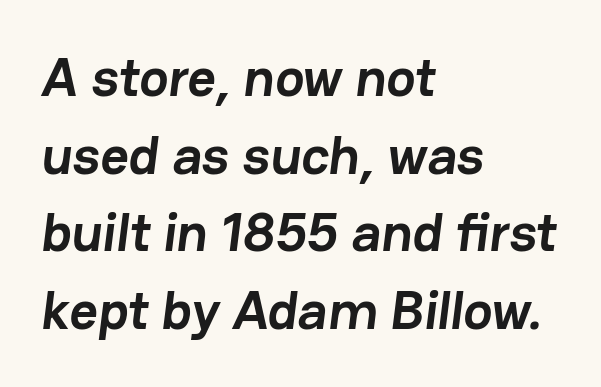
Here the designer chose a conventional face with non-uniform glyph widths. Typographically, this falls in the sans-serif category. Weight: bold. Descenders hang freely into open space. What's the leading like? Ordinary, nothing unusual. Which margin do the lines hug? The left one — the right edge is uneven.
